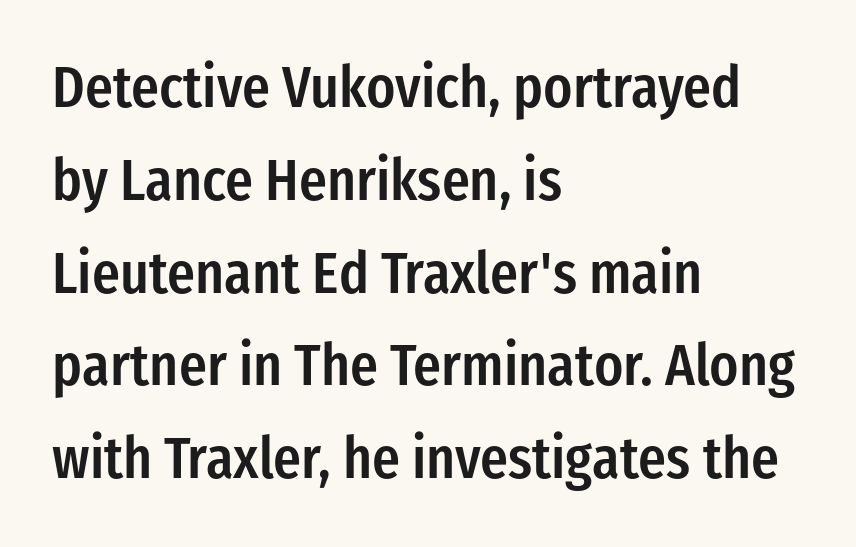
The image shows 58 px semibold, condensed sans-serif type, upright; set left-aligned, normal line spacing (1.6x), normal letter spacing, not underlined; low stroke contrast and a medium x-height.
